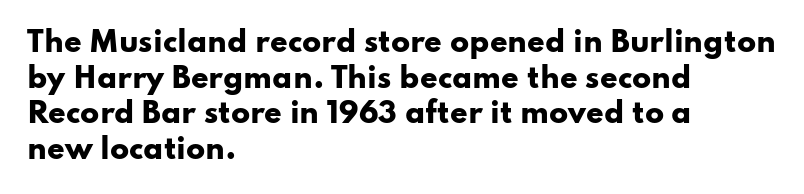
{"serif": "no", "italic": "no", "bold": "yes", "weight": "heavy", "width": "wide", "stroke_contrast": "low", "x_height": "small", "monospaced": "no", "underline": "no", "align": "left", "line_spacing": "normal", "line_spacing_ratio": 1.27, "letter_spacing": "normal", "letter_spacing_em": 0.0, "glyph_px": 28}
